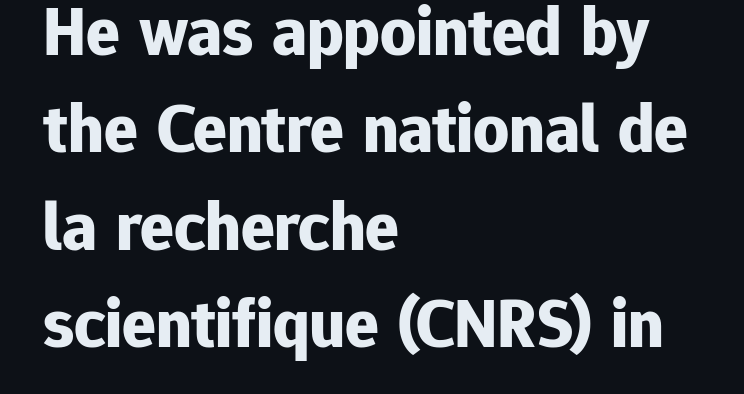
The image shows 70 px bold sans-serif type, upright; set left-aligned, normal line spacing (1.39x), normal letter spacing, not underlined; low stroke contrast and a medium x-height.
